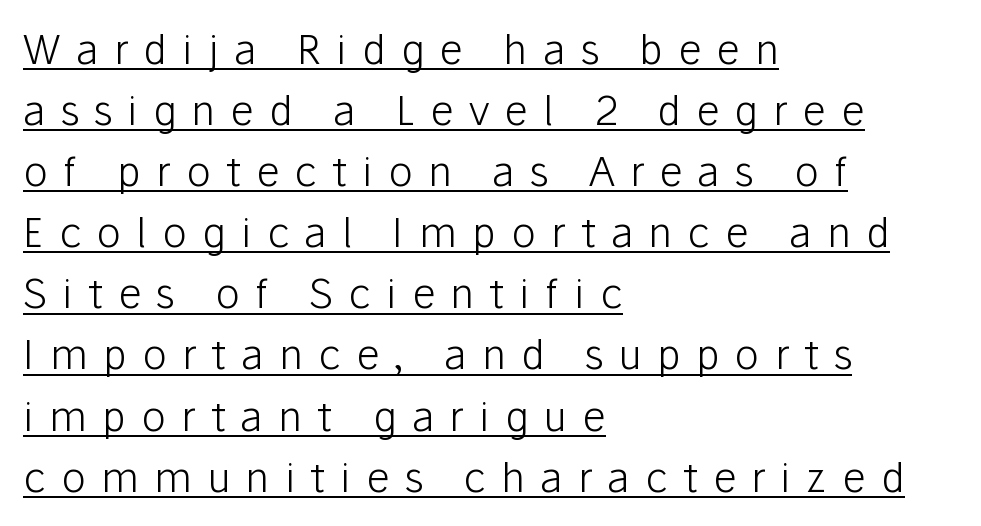
Classification — sans serif. The face used here is rendered with a markedly widened letterfit. Horizontally, the lines are justified to the leading edge only. The typesetting does not lean heavy: it is not bold. Quick note: not italic, upright. Underlining? Definitely there.
